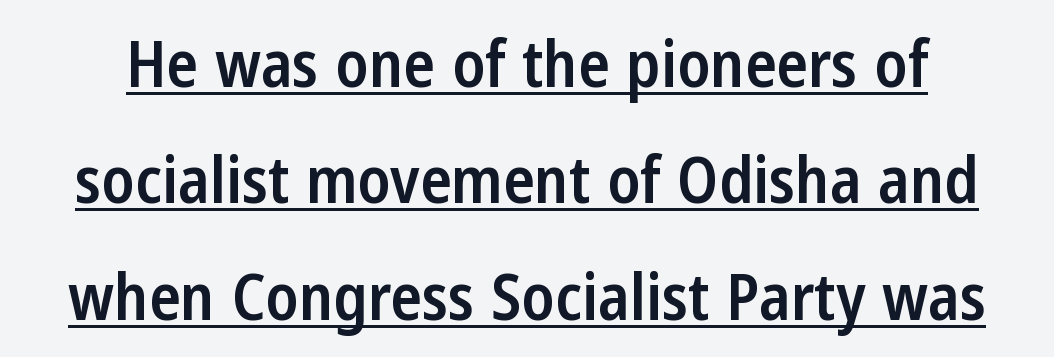
Q: Is the text bold? A: Semi-bold.
Q: Is the text italic (slanted)? A: No, it is upright.
Q: Is the typeface a serif or a sans-serif typeface? A: Sans-serif.
Q: Is the text underlined? A: Yes.
Q: Is the spacing between letters normal or unusually wide? A: Normal.
Q: Width (condensed, normal, or wide)? A: Condensed.
Q: Stroke contrast? A: Low.
Q: x-height? A: Medium.
Q: Monospaced? A: No.
